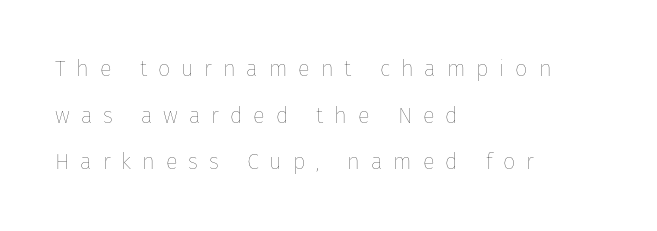
The text block is weighted toward the left margin, trailing off unevenly rightward. One glance says open: line gaps are wider than usual. Glyph-to-glyph distance is far greater than everyday printed text. Descender tails drop into unmarked territory. Nope, not italic — everything's standing straight. Weight: regular or lighter.
